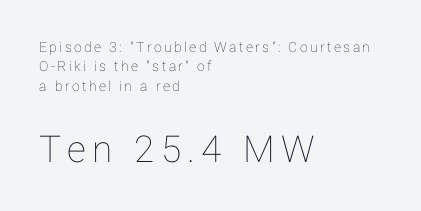
Every row of glyphs begins at an identical x-position on the left. Any mark beneath the type? The region is blank. The specimen reads as upright at a glance. Baseline-to-baseline distance is the conventional proportion of letter height. The rendering uses natural spacing where letterforms have individual widths. The block sitting lower on the canvas is the one with enlarged characters.
